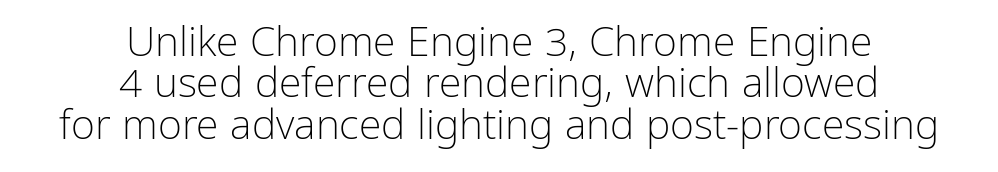
Characters remain perfectly vertical along every line. The strokes carry an ordinary text weight at most. What stands out about the letter spacing? Nothing — it is the standard amount. Is this a fixed-width face? No — the glyphs have proportional, varying widths. Compared with a flush-left layout, this one balances lines on the center instead. Nothing sits at the stroke ends, so this counts as sans-serif.
